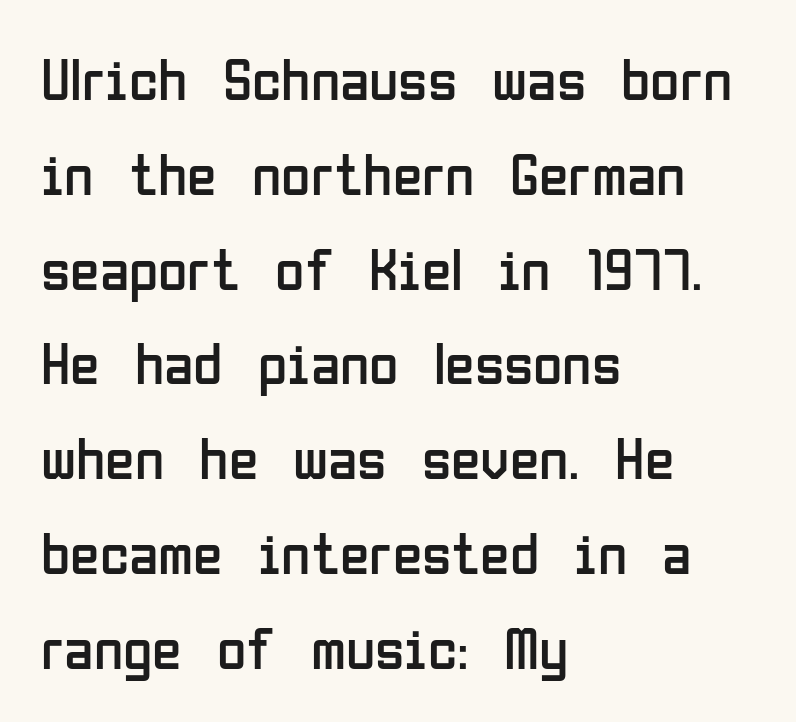
The image shows 60 px regular-weight, condensed sans-serif type, upright; set left-aligned, normal line spacing (1.58x), normal letter spacing, not underlined; low stroke contrast and a medium x-height.
